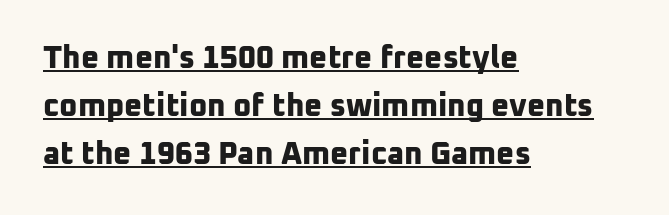
Q: Is the text bold? A: Yes.
Q: Is the typeface a serif or a sans-serif typeface? A: Sans-serif.
Q: Is the text underlined? A: Yes.
Q: How is the paragraph aligned? A: Left-aligned.
Q: Is the spacing between letters normal or unusually wide? A: Normal.
Q: Is the spacing between lines tight, normal or loose? A: Normal.
Q: Width (condensed, normal, or wide)? A: Normal.
Q: Stroke contrast? A: Low.
Q: x-height? A: Medium.
Q: Monospaced? A: No.
